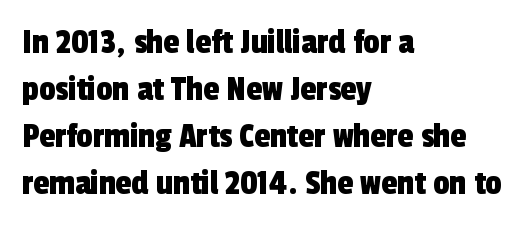
Q: Is the typeface a serif or a sans-serif typeface? A: Sans-serif.
Q: Is the text underlined? A: No.
Q: How is the paragraph aligned? A: Left-aligned.
Q: Is the spacing between letters normal or unusually wide? A: Normal.
Q: Is the spacing between lines tight, normal or loose? A: Normal.
Q: Width (condensed, normal, or wide)? A: Condensed.
Q: x-height? A: Medium.
Q: Monospaced? A: No.
